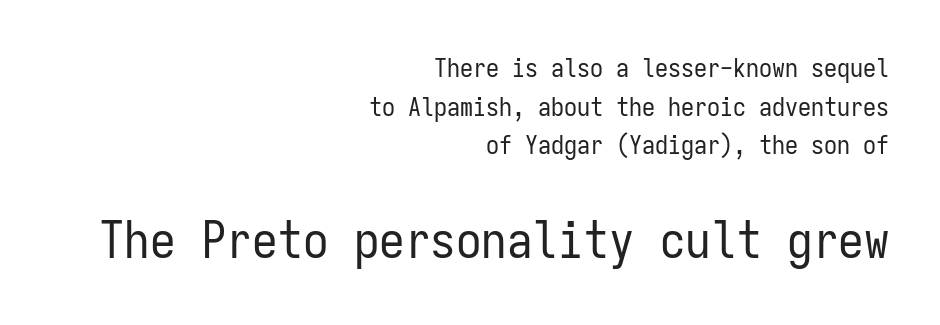
Look at the glyph heights: the lower group is clearly the bigger setting. Leading matches the norm, producing a regular column. Counters stay open thanks to moderate or lighter strokes. The glyphs in this specimen are sans serif.
